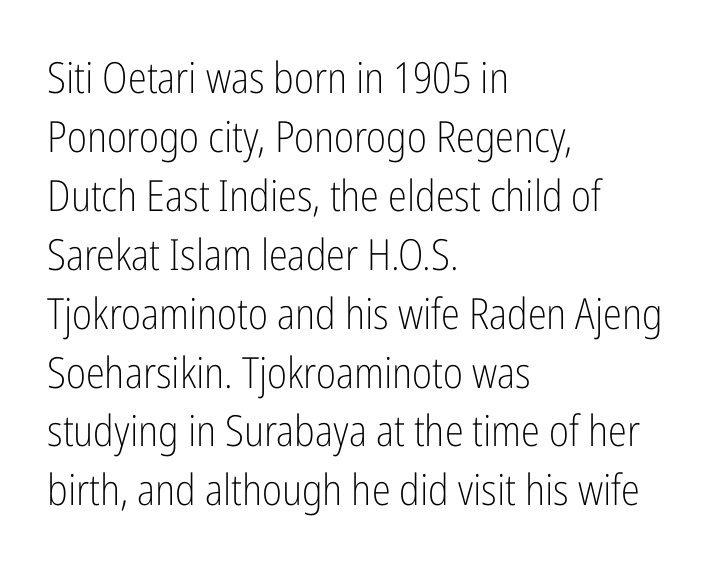
Q: Is the text bold? A: No.
Q: Is the text italic (slanted)? A: No, it is upright.
Q: Is the typeface a serif or a sans-serif typeface? A: Sans-serif.
Q: Is the text underlined? A: No.
Q: How is the paragraph aligned? A: Left-aligned.
Q: Is the spacing between letters normal or unusually wide? A: Normal.
Q: Is the spacing between lines tight, normal or loose? A: Normal.
Q: Width (condensed, normal, or wide)? A: Condensed.
Q: Stroke contrast? A: Low.
Q: x-height? A: Medium.
Q: Monospaced? A: No.
